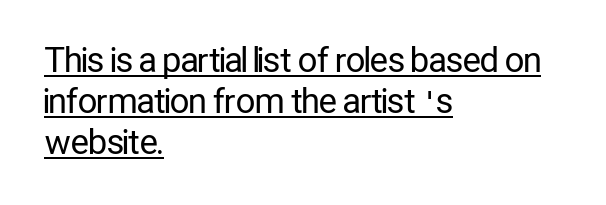
The image shows 34 px regular-weight, condensed sans-serif type, upright; set left-aligned, line spacing 1.2x, normal letter spacing, underlined; low stroke contrast and a medium x-height.
